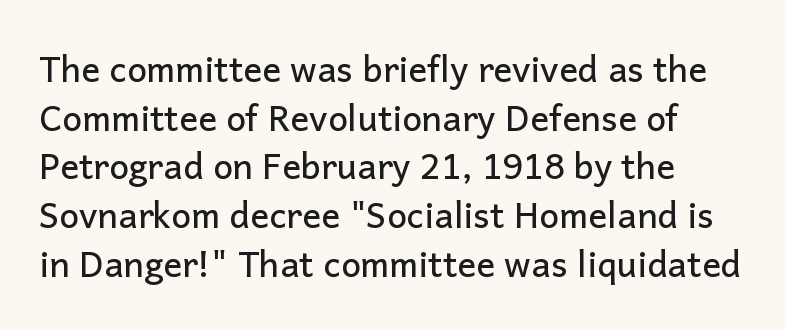
{"serif": "no", "italic": "no", "width": "normal", "stroke_contrast": "low", "x_height": "medium", "monospaced": "no", "underline": "no", "align": "left", "line_spacing": "normal", "line_spacing_ratio": 1.39, "letter_spacing": "normal", "letter_spacing_em": 0.0, "glyph_px": 35}
